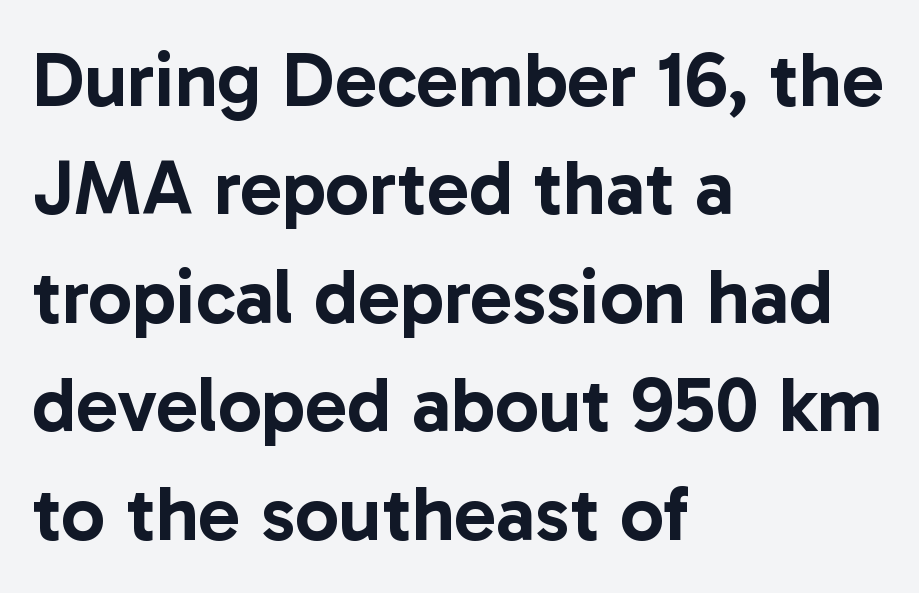
{"serif": "no", "italic": "no", "width": "normal", "stroke_contrast": "low", "x_height": "medium", "monospaced": "no", "underline": "no", "align": "left", "line_spacing": "normal", "line_spacing_ratio": 1.39, "letter_spacing": "normal", "letter_spacing_em": 0.0, "glyph_px": 78}
